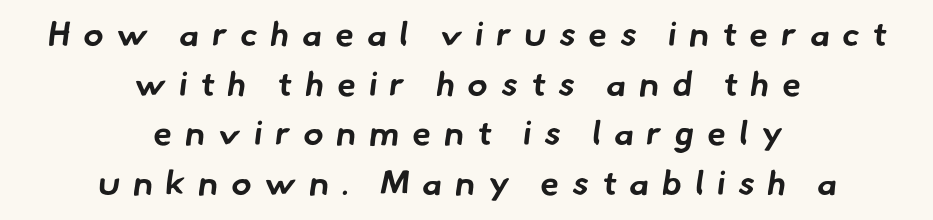
Q: Is the text bold? A: Yes.
Q: Is the typeface a serif or a sans-serif typeface? A: Sans-serif.
Q: Is the text underlined? A: No.
Q: How is the paragraph aligned? A: Centered.
Q: Is the spacing between letters normal or unusually wide? A: Unusually wide.
Q: Is the spacing between lines tight, normal or loose? A: Normal.
Q: Width (condensed, normal, or wide)? A: Normal.
Q: Stroke contrast? A: Low.
Q: x-height? A: Small.
Q: Monospaced? A: No.
